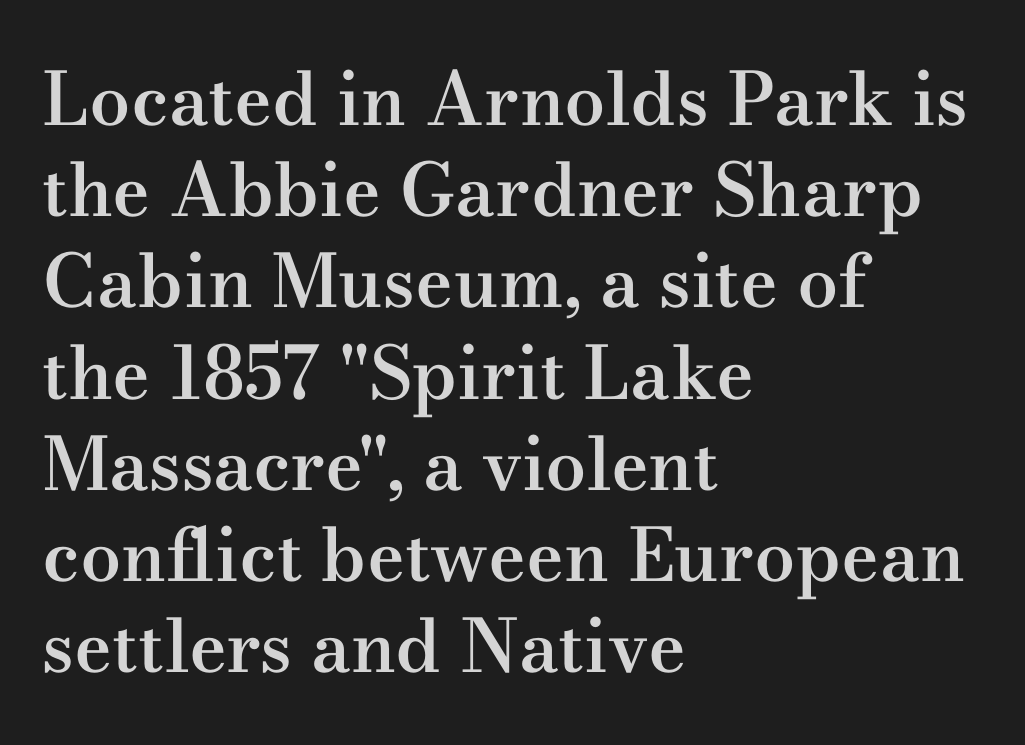
The passage is arranged the way most books set body copy — flush left. Quick note: underline off. The lettering holds an erect, upright posture throughout. The rendering uses natural spacing where letterforms have individual widths.
